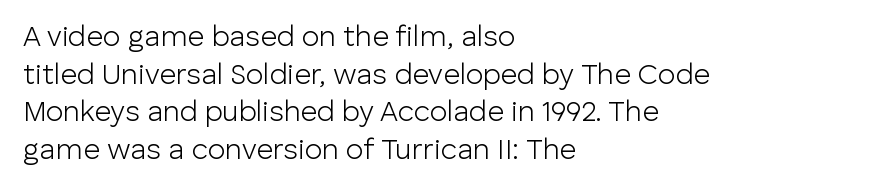
Q: Is the text bold? A: No.
Q: Is the text italic (slanted)? A: No, it is upright.
Q: Is the typeface a serif or a sans-serif typeface? A: Sans-serif.
Q: Is the text underlined? A: No.
Q: How is the paragraph aligned? A: Left-aligned.
Q: Is the spacing between letters normal or unusually wide? A: Normal.
Q: Is the spacing between lines tight, normal or loose? A: Normal.
Q: Width (condensed, normal, or wide)? A: Normal.
Q: Stroke contrast? A: Low.
Q: x-height? A: Medium.
Q: Monospaced? A: No.
